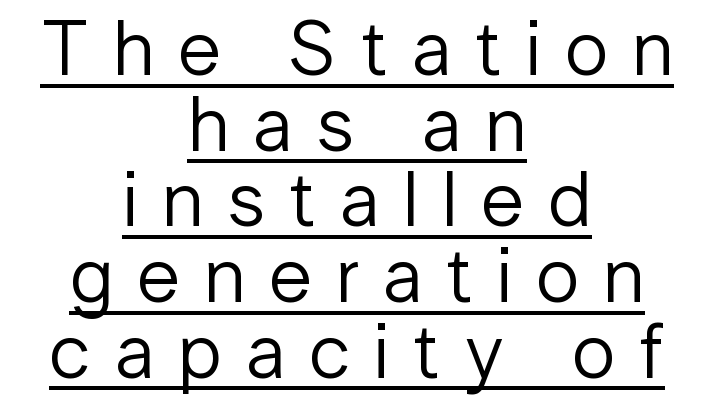
Q: Is the text bold? A: No.
Q: Is the text italic (slanted)? A: No, it is upright.
Q: Is the typeface a serif or a sans-serif typeface? A: Sans-serif.
Q: Is the text underlined? A: Yes.
Q: How is the paragraph aligned? A: Centered.
Q: Is the spacing between letters normal or unusually wide? A: Unusually wide.
Q: Is the spacing between lines tight, normal or loose? A: Tight.
Q: Width (condensed, normal, or wide)? A: Normal.
Q: Stroke contrast? A: Low.
Q: x-height? A: Medium.
Q: Monospaced? A: No.
